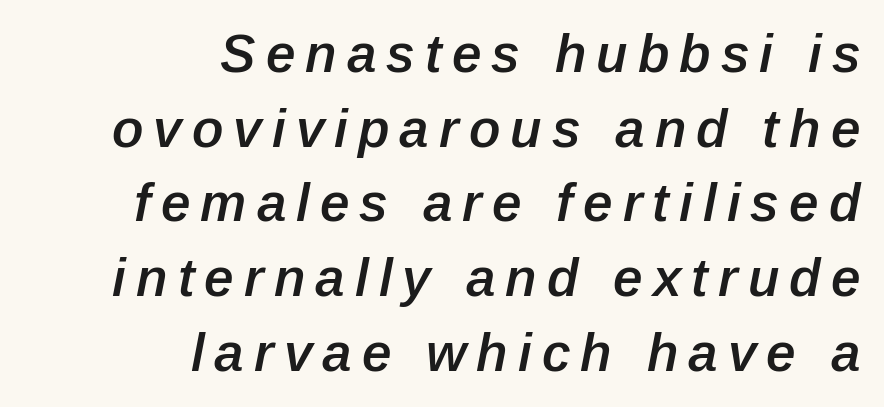
The rows are spaced the way most documents space them. An italicized treatment has been applied to the whole sample. Short and long lines alike share a common ending point at right. Nobody drew a line under any word here. The typesetting leans somewhat heavy: a semibold.
